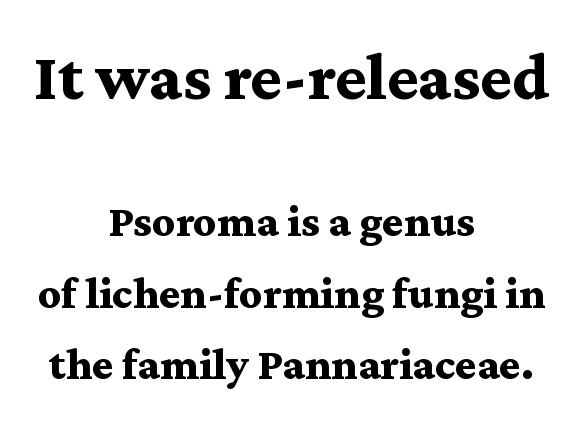
Q: Is the text bold? A: Yes.
Q: Is the text italic (slanted)? A: No, it is upright.
Q: Is the typeface a serif or a sans-serif typeface? A: Serif.
Q: Is the text underlined? A: No.
Q: How is the paragraph aligned? A: Centered.
Q: Is the spacing between letters normal or unusually wide? A: Normal.
Q: Is the spacing between lines tight, normal or loose? A: Normal.
Q: Which block of text is set in a larger size, the first (top) or the second (bottom)? A: The first (top) one.
Q: Width (condensed, normal, or wide)? A: Wide.
Q: Stroke contrast? A: Medium.
Q: x-height? A: Medium.
Q: Monospaced? A: No.
